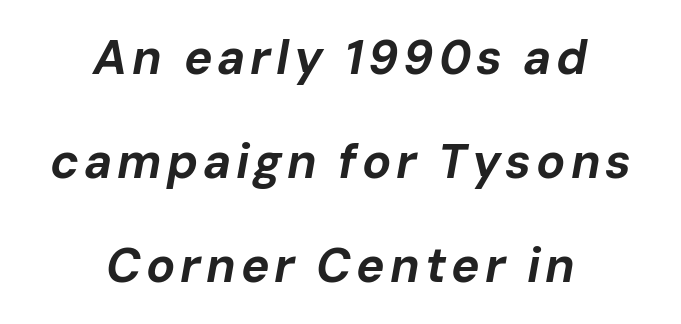
Each glyph is drawn with heavy, bold strokes. Do the characters align in a grid? No, the font is proportional. Line starts and ends both wander, symmetrically. Baseline-to-baseline distance is far greater than the letter height.
